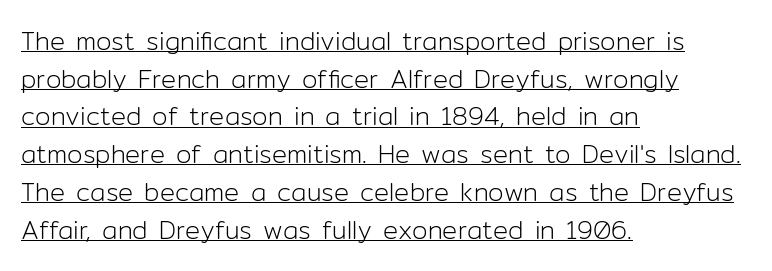
{"italic": "no", "bold": "no", "underline": "yes", "align": "left", "line_spacing": "normal", "line_spacing_ratio": 1.51, "letter_spacing": "normal", "letter_spacing_em": 0.0, "glyph_px": 25}
